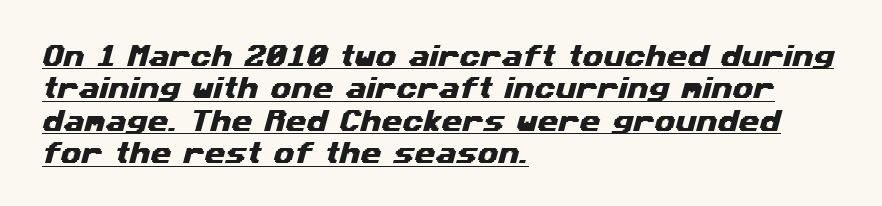
This rendering features underlined lettering. The rendering uses a moderate line-height, typical for paragraphs. Visually the block forms a straight wall on the left and a jagged coastline on the right. The letters sit at their default tracking, neither squeezed nor spread.
